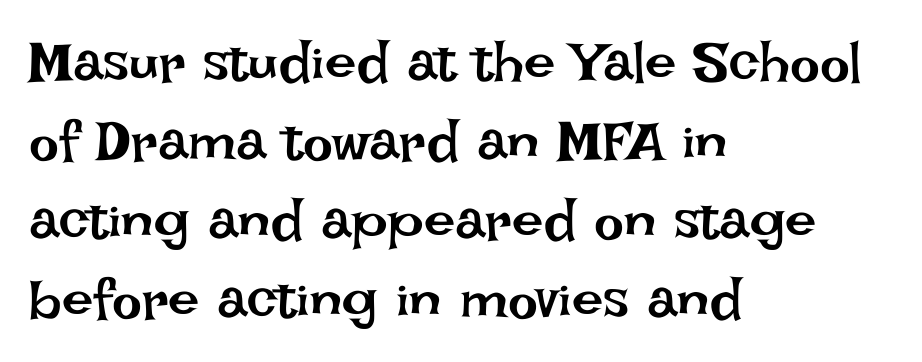
The image shows 56 px regular-weight type, upright; set left-aligned, normal line spacing (1.41x), normal letter spacing, not underlined; low stroke contrast and a large x-height.
